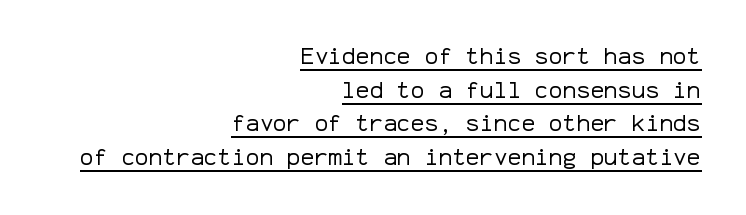
{"italic": "no", "bold": "no", "underline": "yes", "align": "right", "line_spacing": "normal", "line_spacing_ratio": 1.46, "letter_spacing": "normal", "letter_spacing_em": 0.0, "glyph_px": 23}
